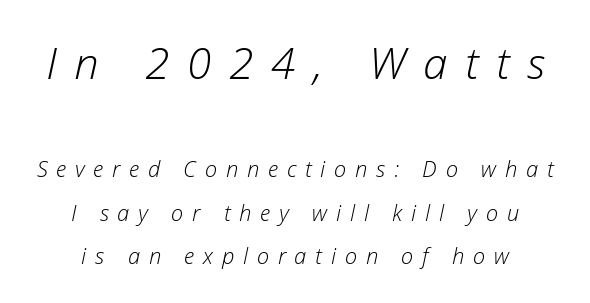
The letterforms sit at book weight or below. The face used here appears at its bigger size in the upper chunk. Has an underline been added? It has not. Teacher's note: observe the equal gaps on both sides — that is centered alignment.
